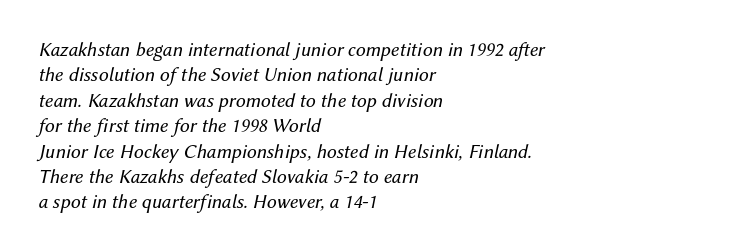
The image shows 20 px text type, italic (leaning right); set left-aligned, normal line spacing (1.27x), normal letter spacing, not underlined.
